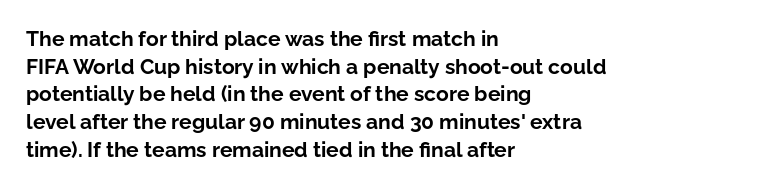
The image shows 21 px bold type, upright; set left-aligned, normal line spacing (1.32x), normal letter spacing, not underlined.
